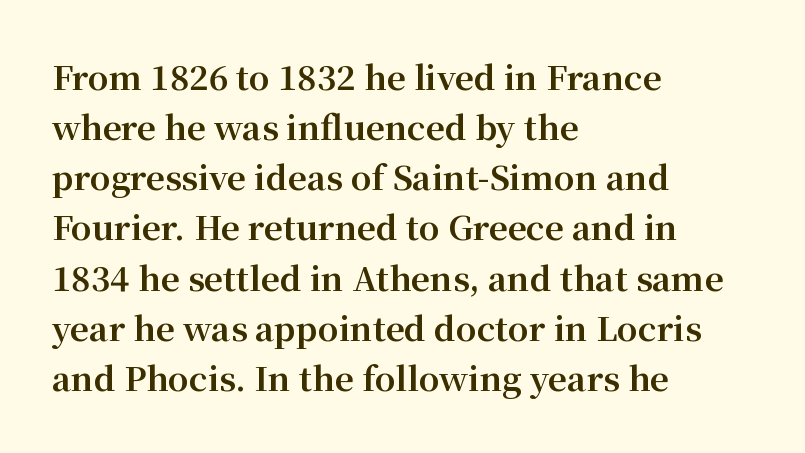
Q: Is the text bold? A: Yes.
Q: Is the text italic (slanted)? A: No, it is upright.
Q: Is the typeface a serif or a sans-serif typeface? A: Serif.
Q: Is the text underlined? A: No.
Q: How is the paragraph aligned? A: Left-aligned.
Q: Is the spacing between letters normal or unusually wide? A: Normal.
Q: Is the spacing between lines tight, normal or loose? A: Normal.
Q: Width (condensed, normal, or wide)? A: Normal.
Q: Stroke contrast? A: Medium.
Q: x-height? A: Medium.
Q: Monospaced? A: No.
